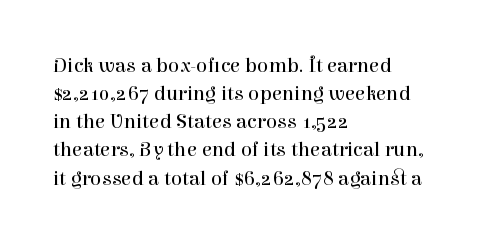
Q: Is the text bold? A: No.
Q: Is the text italic (slanted)? A: No, it is upright.
Q: Is the text underlined? A: No.
Q: How is the paragraph aligned? A: Left-aligned.
Q: Is the spacing between letters normal or unusually wide? A: Normal.
Q: Is the spacing between lines tight, normal or loose? A: Normal.
